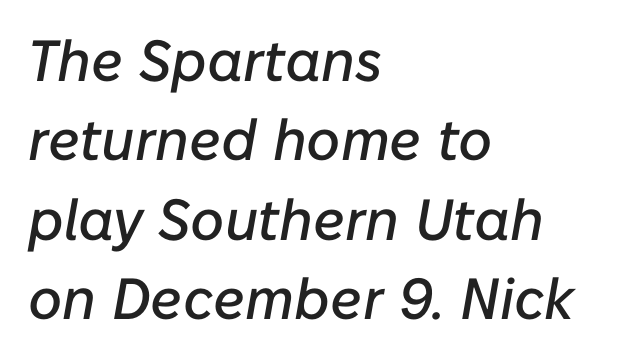
The image shows 58 px text type, italic (leaning right); set left-aligned, normal line spacing (1.37x), normal letter spacing, not underlined; low stroke contrast and a medium x-height.
